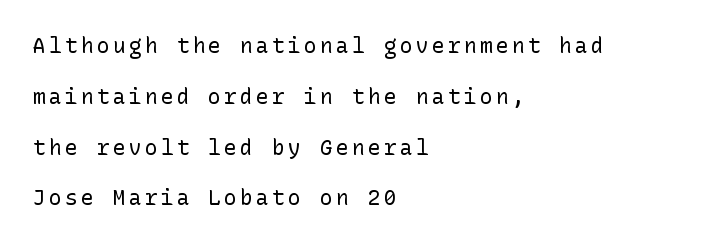
{"italic": "no", "bold": "no", "underline": "no", "align": "left", "line_spacing": "loose", "line_spacing_ratio": 2.42, "glyph_px": 21}
